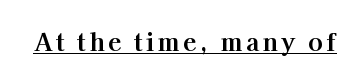
The image shows 24 px bold type, upright; set underlined.
